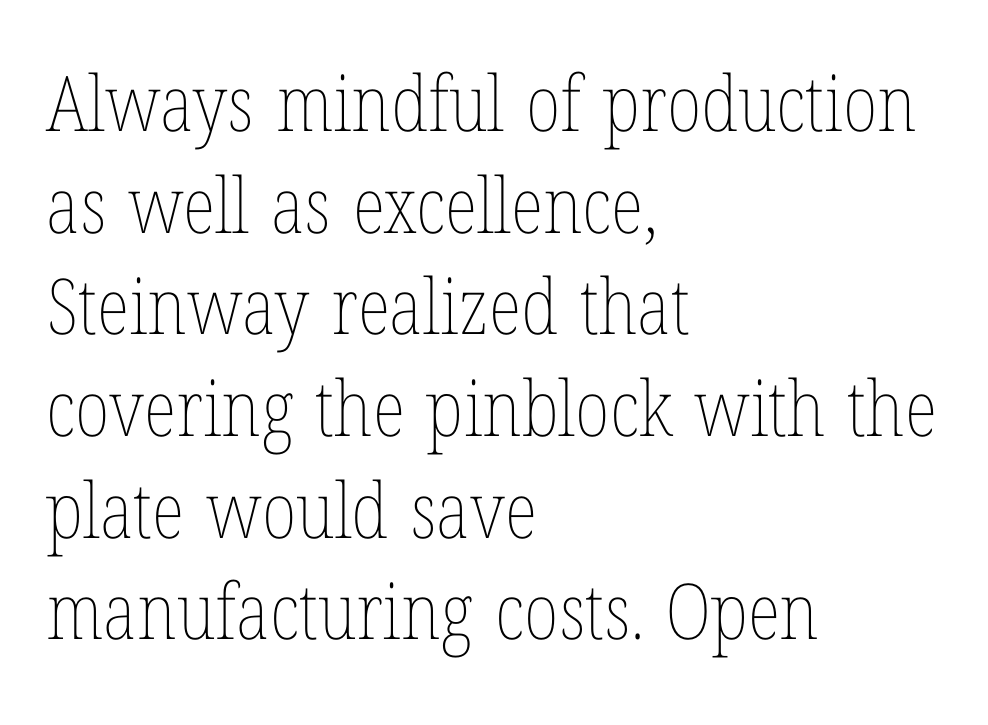
Q: Is the text bold? A: No.
Q: Is the text italic (slanted)? A: No, it is upright.
Q: Is the text underlined? A: No.
Q: How is the paragraph aligned? A: Left-aligned.
Q: Is the spacing between letters normal or unusually wide? A: Normal.
Q: Is the spacing between lines tight, normal or loose? A: Normal.
Q: Width (condensed, normal, or wide)? A: Condensed.
Q: Stroke contrast? A: Low.
Q: x-height? A: Medium.
Q: Monospaced? A: No.
